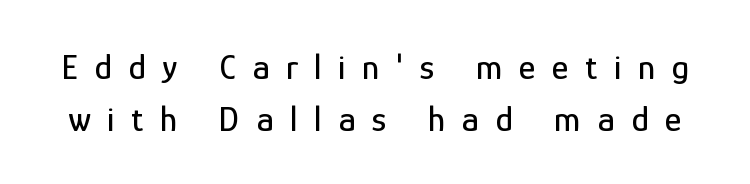
{"serif": "no", "italic": "no", "width": "condensed", "stroke_contrast": "low", "x_height": "medium", "monospaced": "no", "underline": "no", "line_spacing": "normal", "line_spacing_ratio": 1.45, "letter_spacing": "wide", "letter_spacing_em": 0.46, "glyph_px": 36}
